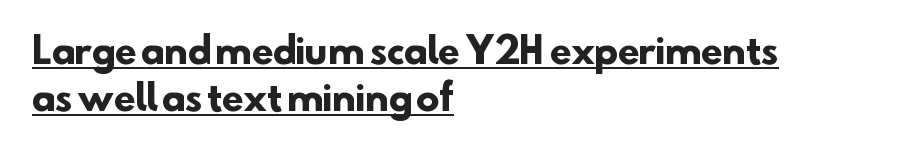
The image shows 35 px heavy sans-serif type; set left-aligned, normal line spacing (1.35x), normal letter spacing, underlined; low stroke contrast and a small x-height.
